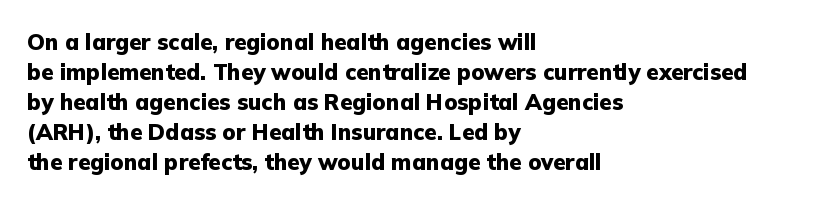
The image shows 22 px bold type, upright; set left-aligned, normal line spacing (1.36x), normal letter spacing, not underlined.
